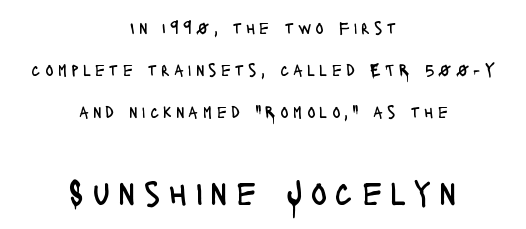
Q: Is the text bold? A: No.
Q: Is the text italic (slanted)? A: No, it is upright.
Q: Is the typeface a serif or a sans-serif typeface? A: Sans-serif.
Q: Is the text underlined? A: No.
Q: How is the paragraph aligned? A: Centered.
Q: Is the spacing between letters normal or unusually wide? A: Unusually wide.
Q: Is the spacing between lines tight, normal or loose? A: Loose.
Q: Which block of text is set in a larger size, the first (top) or the second (bottom)? A: The second (bottom) one.
Q: Width (condensed, normal, or wide)? A: Condensed.
Q: Stroke contrast? A: Low.
Q: x-height? A: Large.
Q: Monospaced? A: No.
